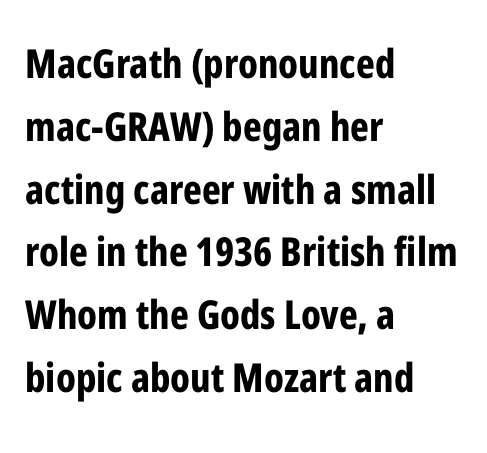
Regarding serifs, this sample does without them. Each line starts at the same left margin while the right side varies. A typesetter would mark this as roman, not italic. Vertical spacing — default.
